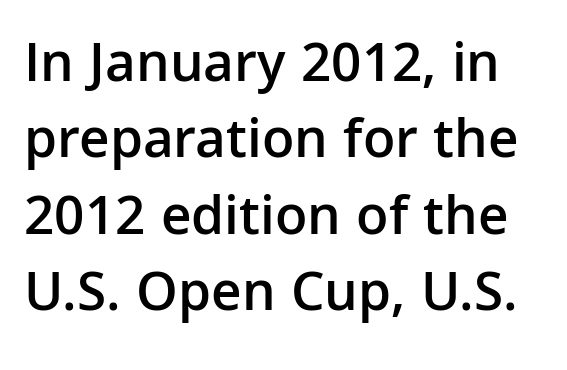
Tracking here is standard; glyphs follow each other at the usual distance. Clear beneath every line of the passage. Weight: semibold (demi). Varying glyph widths throughout — classic text-font behaviour.
